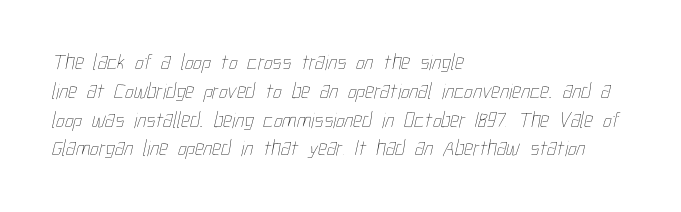
Q: Is the text bold? A: No.
Q: Is the text underlined? A: No.
Q: How is the paragraph aligned? A: Left-aligned.
Q: Is the spacing between letters normal or unusually wide? A: Normal.
Q: Is the spacing between lines tight, normal or loose? A: Normal.
